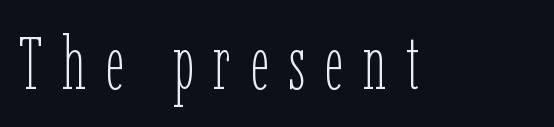
Here the glyphs are tracked loosely, breaking word shapes into spaced letters. Summary of weight: not heavy and not bold. Note the varied advance widths — an 'i' is clearly narrower than an 'm'. Notice how the stems are strictly vertical — no italics here. Lines of text with bare space underneath.
